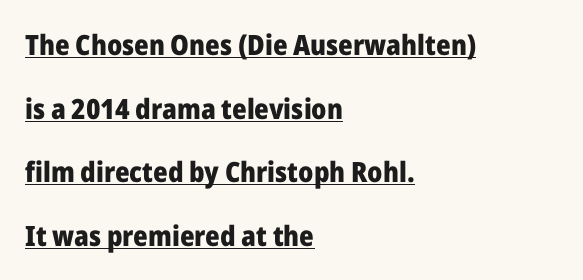
Notice how a bar underscores the lettering throughout. How would I describe the line gaps? Wide and relaxed. Caption: multi-line text, flush left, ragged right. What weight is shown? A full bold with thick strokes.
